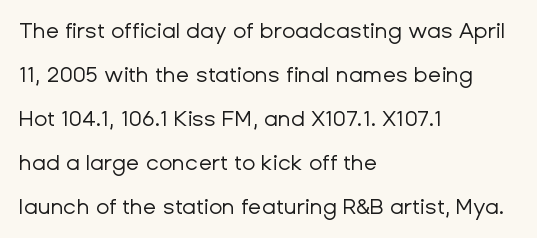
{"italic": "no", "bold": "no", "underline": "no", "align": "left", "line_spacing": "loose", "line_spacing_ratio": 2.0, "letter_spacing": "normal", "letter_spacing_em": 0.0, "glyph_px": 22}
